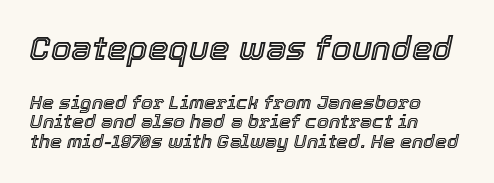
Caption: standard tracking, unaltered. The rendering anchors every line to the left-hand side. Closely set lines give the paragraph a compact silhouette. Style check: oblique.
